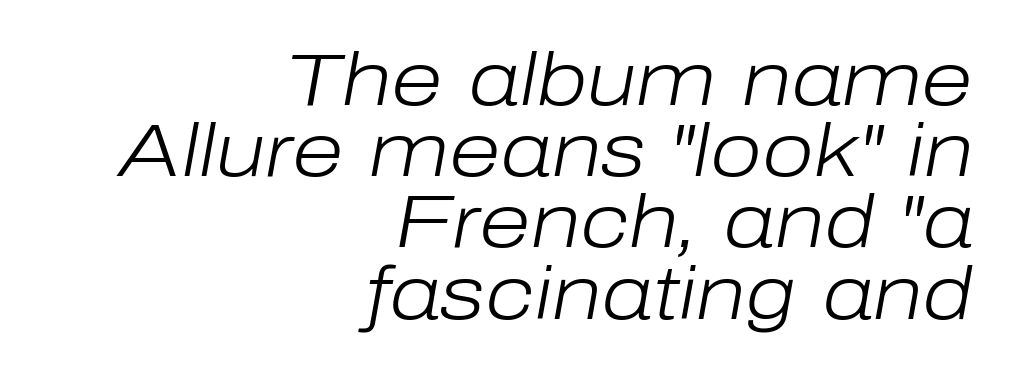
Q: Is the text bold? A: No.
Q: Is the text italic (slanted)? A: Yes, it leans right by about 10 degrees.
Q: Is the text underlined? A: No.
Q: How is the paragraph aligned? A: Right-aligned.
Q: Is the spacing between letters normal or unusually wide? A: Normal.
Q: Is the spacing between lines tight, normal or loose? A: Tight.
Q: Width (condensed, normal, or wide)? A: Normal.
Q: Stroke contrast? A: Low.
Q: x-height? A: Medium.
Q: Monospaced? A: No.
